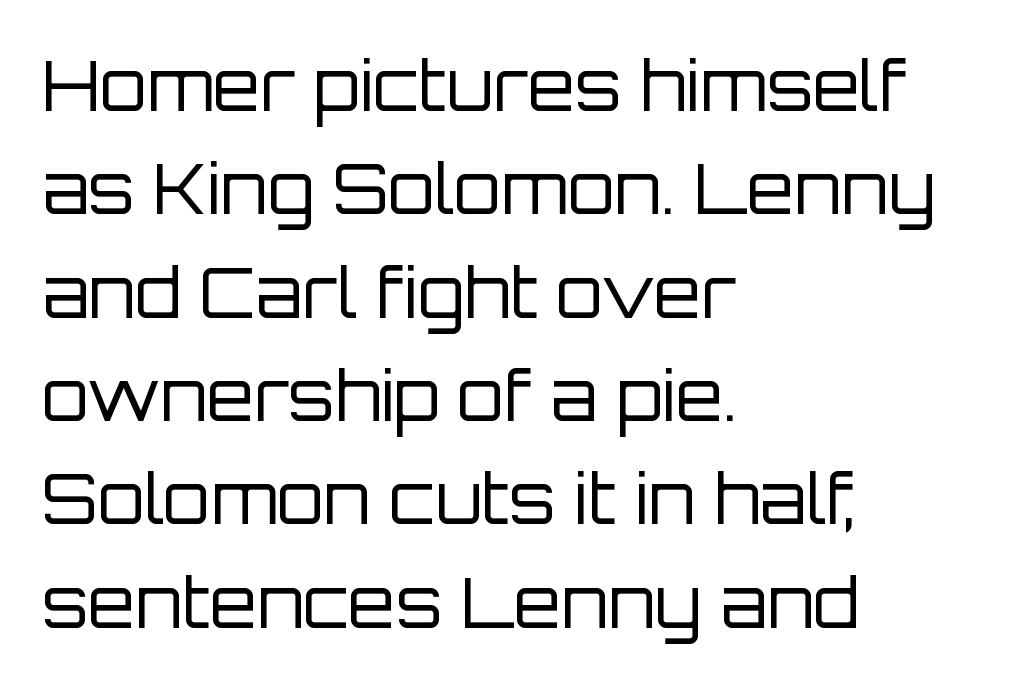
{"serif": "no", "italic": "no", "bold": "no", "weight": "regular", "width": "normal", "stroke_contrast": "low", "x_height": "large", "monospaced": "no", "underline": "no", "align": "left", "line_spacing": "normal", "line_spacing_ratio": 1.52, "letter_spacing": "normal", "letter_spacing_em": 0.0, "glyph_px": 68}
